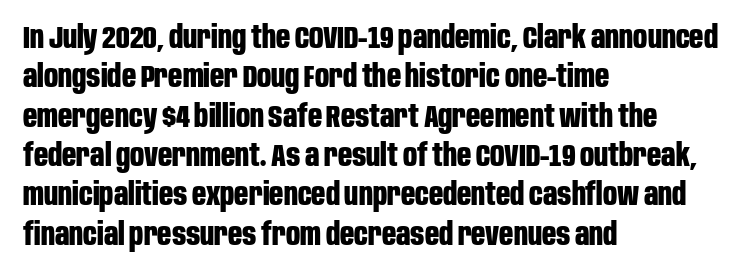
The image shows 31 px bold, condensed sans-serif type, upright; set left-aligned, normal line spacing (1.27x), normal letter spacing, not underlined; low stroke contrast and a large x-height.
